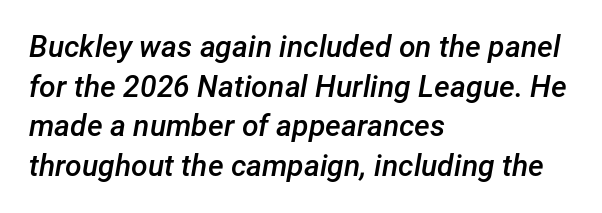
{"italic": "yes", "lean": "right", "slant_degrees": 12, "bold": "semi", "weight": "semibold", "width": "normal", "stroke_contrast": "low", "x_height": "medium", "monospaced": "no", "underline": "no", "align": "left", "line_spacing": "normal", "line_spacing_ratio": 1.32, "letter_spacing": "normal", "letter_spacing_em": 0.0, "glyph_px": 30}
